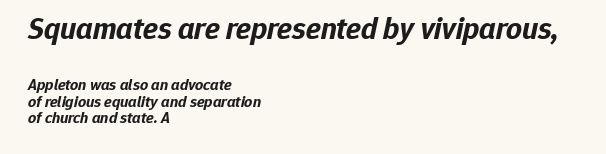
A bare baseline throughout the passage. Here the glyphs are tracked normally, forming tight word shapes. Its strokes are broad and dark, the hallmark of bold type. Which margin do the lines hug? The left one — the right edge is uneven.
